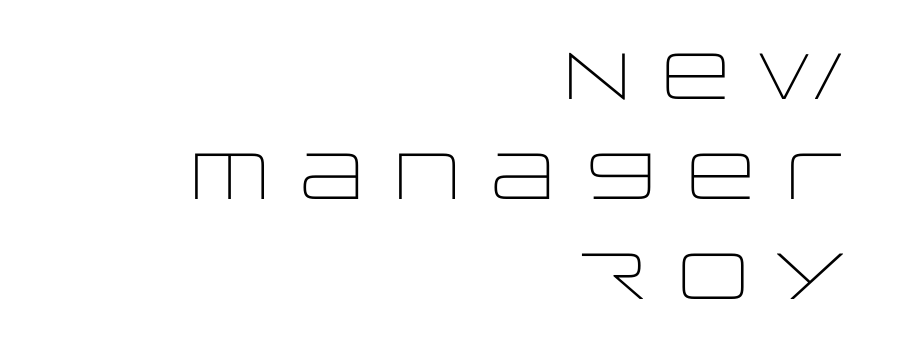
Q: Is the text bold? A: No.
Q: Is the text italic (slanted)? A: No, it is upright.
Q: Is the typeface a serif or a sans-serif typeface? A: Sans-serif.
Q: Is the text underlined? A: No.
Q: How is the paragraph aligned? A: Right-aligned.
Q: Is the spacing between letters normal or unusually wide? A: Normal.
Q: Is the spacing between lines tight, normal or loose? A: Normal.
Q: Width (condensed, normal, or wide)? A: Wide.
Q: Stroke contrast? A: Low.
Q: x-height? A: Large.
Q: Monospaced? A: No.
